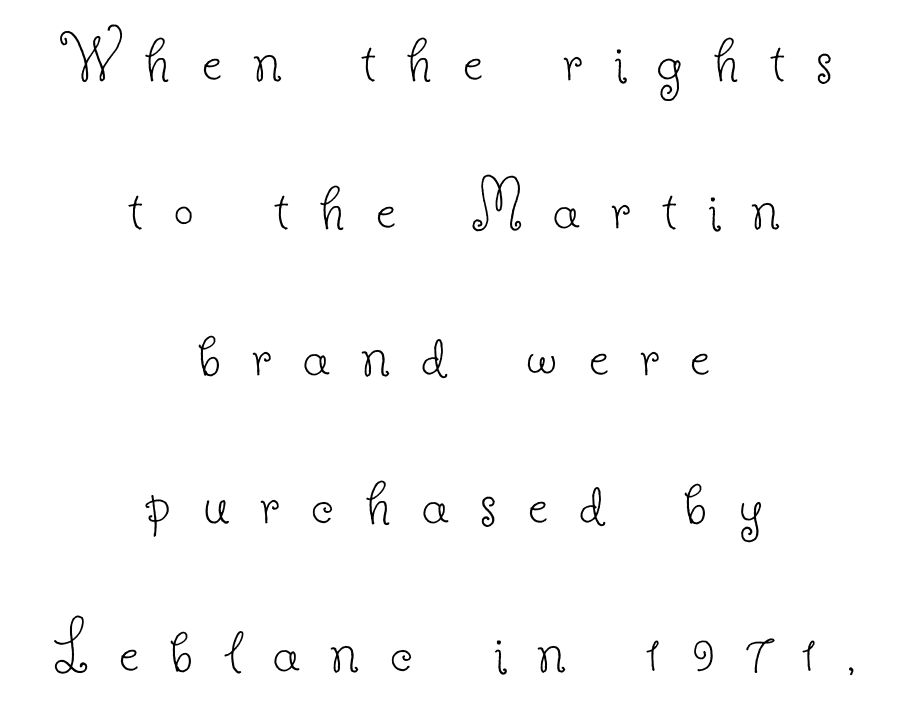
There is plenty of visible air inserted between adjacent glyphs. The setting favours the middle, as headings and verse often do. You could fit nearly another row in the gap between these rows. Is this a heavy cut? Hardly; it is regular or lighter. If you drew a line through each stem, it would be perfectly vertical.
